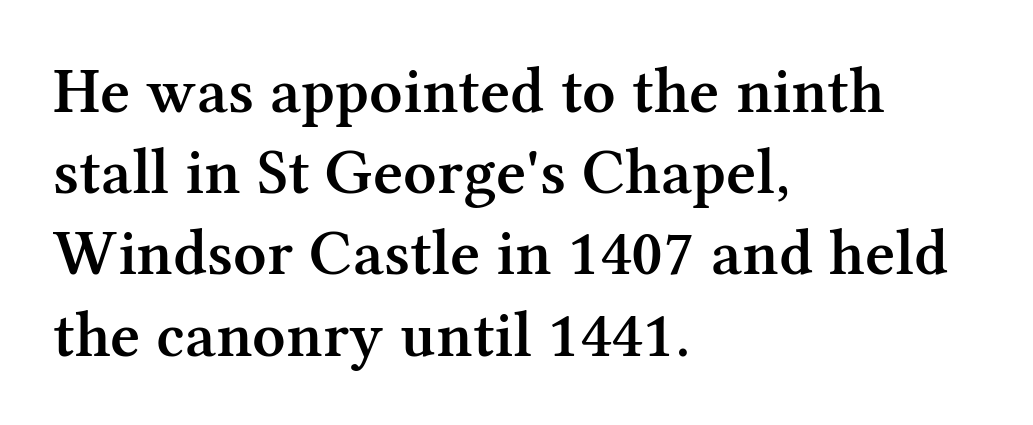
These lines are composed in type with serifs. This sample keeps an unexceptional amount of space between lines. Left-aligned paragraph, ragged on the right. Descender tails drop into unmarked territory. Inter-character spacing is left at the font's built-in metrics.
